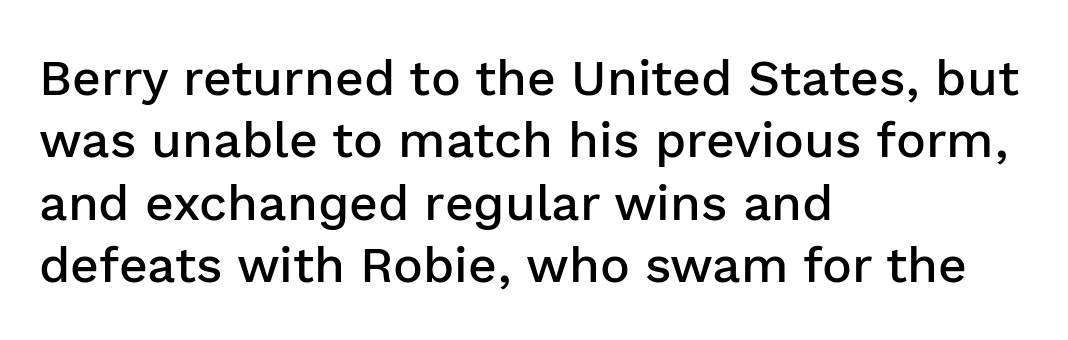
The image shows 50 px semibold sans-serif type, upright; set left-aligned, normal line spacing (1.25x), normal letter spacing, not underlined; low stroke contrast and a medium x-height.
